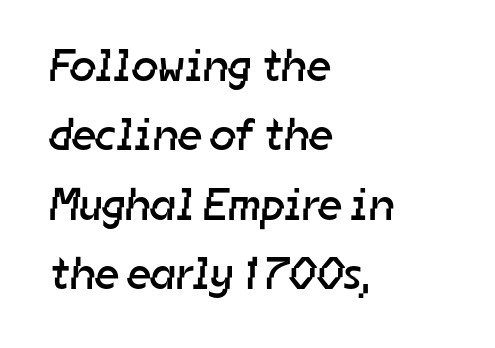
Q: Is the text bold? A: No.
Q: Is the typeface a serif or a sans-serif typeface? A: Sans-serif.
Q: Is the text underlined? A: No.
Q: How is the paragraph aligned? A: Left-aligned.
Q: Is the spacing between letters normal or unusually wide? A: Normal.
Q: Is the spacing between lines tight, normal or loose? A: Normal.
Q: Width (condensed, normal, or wide)? A: Normal.
Q: Stroke contrast? A: Low.
Q: x-height? A: Medium.
Q: Monospaced? A: No.
